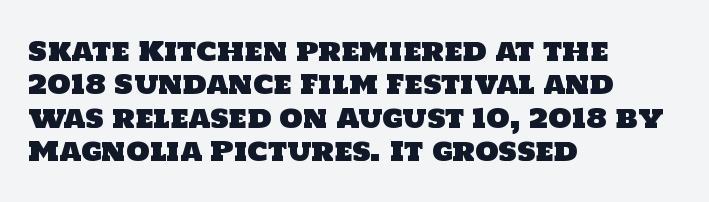
{"underline": "no", "align": "left", "line_spacing_ratio": 1.24, "letter_spacing": "normal", "letter_spacing_em": 0.0, "glyph_px": 27}
